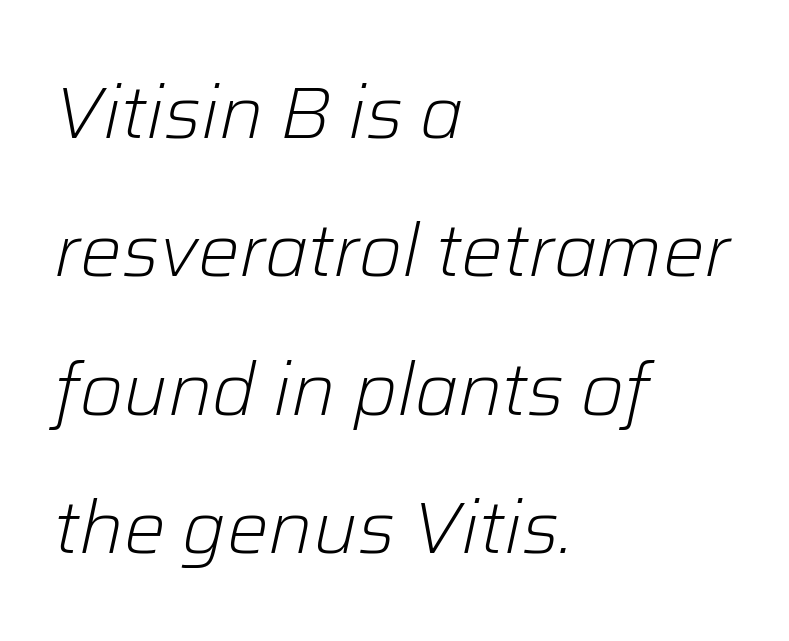
The weight tops out at a normal text grade. Teacher's note: observe the even left margin — that is flush-left alignment. No extra tracking has been applied to these lines. The face used here is proportionally spaced, like ordinary book or web type. Lines of text with bare space underneath.
